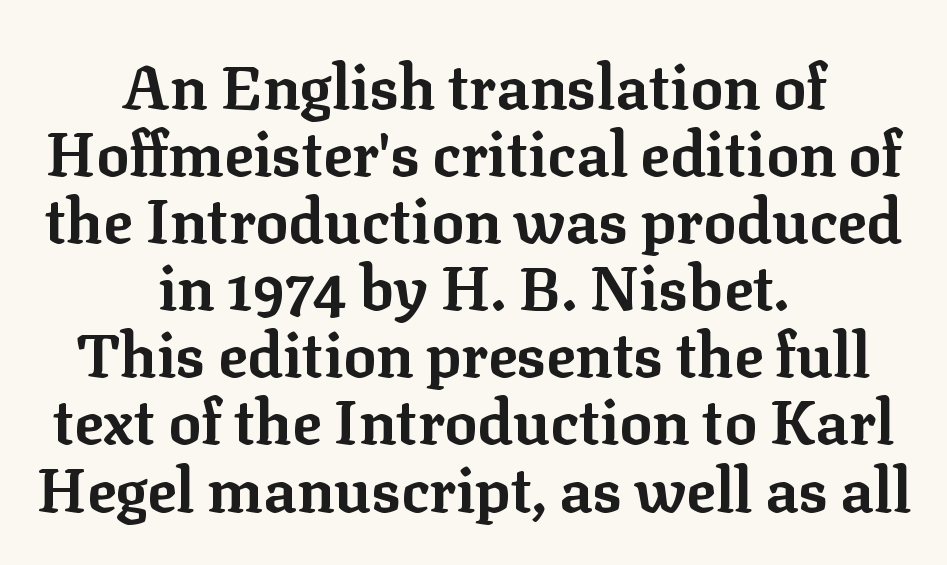
{"serif": "yes", "italic": "no", "bold": "yes", "weight": "bold", "width": "normal", "stroke_contrast": "low", "x_height": "medium", "monospaced": "no", "underline": "no", "align": "center", "line_spacing": "tight", "line_spacing_ratio": 1.1, "letter_spacing": "normal", "letter_spacing_em": 0.0, "glyph_px": 61}
